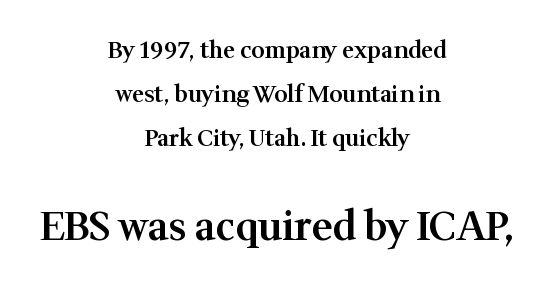
Q: Is the text bold? A: Semi-bold.
Q: Is the text italic (slanted)? A: No, it is upright.
Q: Is the typeface a serif or a sans-serif typeface? A: Serif.
Q: Is the text underlined? A: No.
Q: How is the paragraph aligned? A: Centered.
Q: Is the spacing between letters normal or unusually wide? A: Normal.
Q: Is the spacing between lines tight, normal or loose? A: Loose.
Q: Which block of text is set in a larger size, the first (top) or the second (bottom)? A: The second (bottom) one.
Q: Width (condensed, normal, or wide)? A: Normal.
Q: Stroke contrast? A: Medium.
Q: x-height? A: Medium.
Q: Monospaced? A: No.
